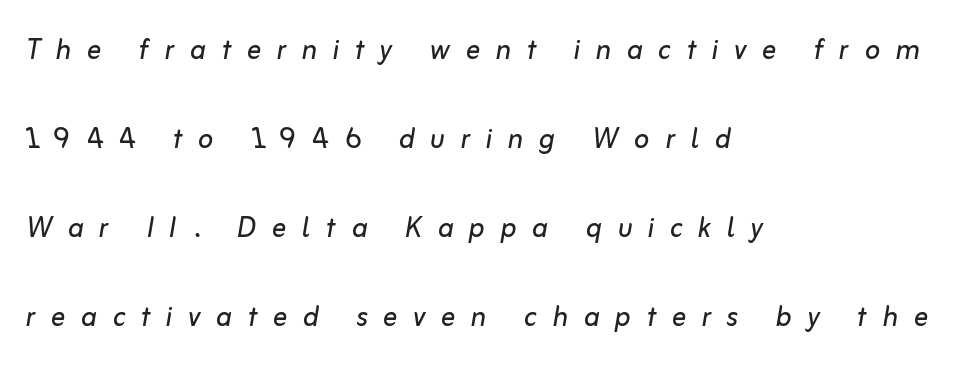
A bare baseline throughout the passage. Reading down the column, the eye jumps a long way to each next line. Line starts are locked; line ends wander. A typesetter would call this proportional, since set widths differ per character. Designer's note — italics engaged. Observe the wide spacing: letters keep a clear distance from each other.
